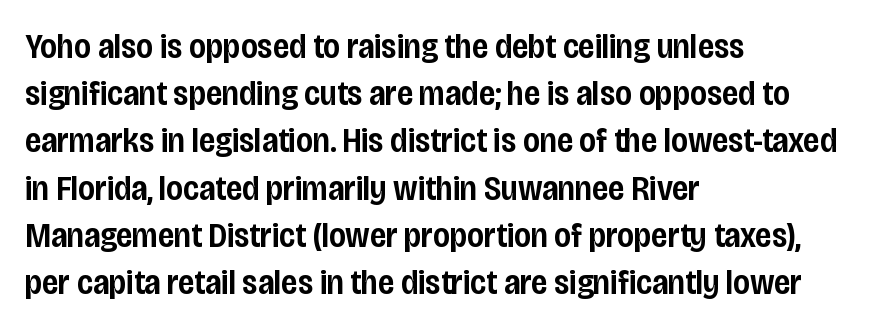
Unlike a traditional serif, this face leaves its strokes unadorned. Honestly, there is no underline to notice here at all. Proportional: the letters do not fall into vertical columns. Successive baselines arrive at the customary interval. Where is the straight margin? On the left. Nothing unusual about the tracking: characters are spaced as the font intends.
